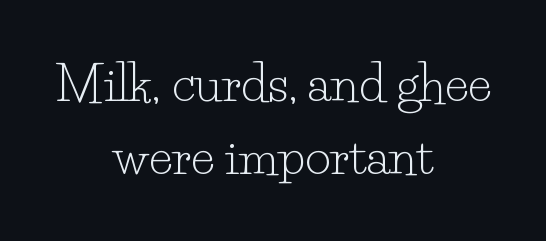
The image shows 49 px light serif type, upright; set centered, normal line spacing (1.49x), normal letter spacing, not underlined; low stroke contrast and a small x-height.
